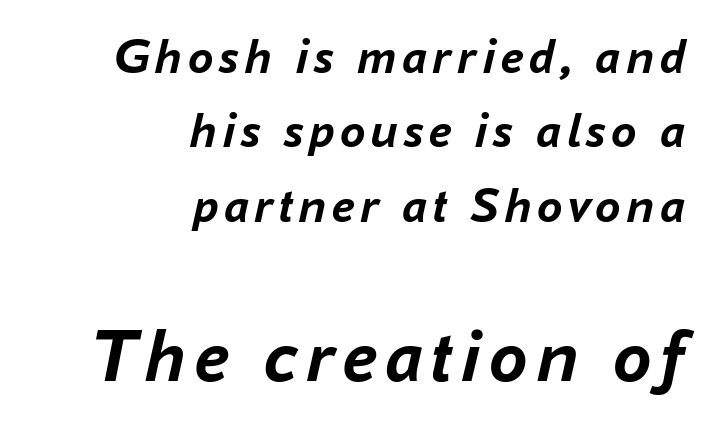
The image shows 77 px semibold type, italic (leaning right); set right-aligned, normal line spacing (1.46x), not underlined; the second (bottom) block is 1.51x larger; low stroke contrast and a medium x-height.
